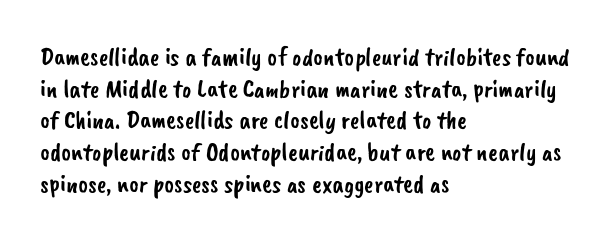
Beneath every word, the page is bare. This rendering leaves character spacing at its baseline value. Casual observation: everything's shoved over to the left.
